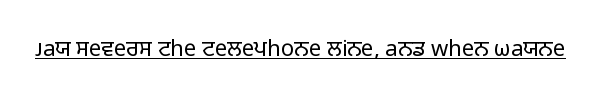
{"italic": "no", "bold": "no", "underline": "yes", "letter_spacing": "normal", "letter_spacing_em": 0.0, "glyph_px": 22}
